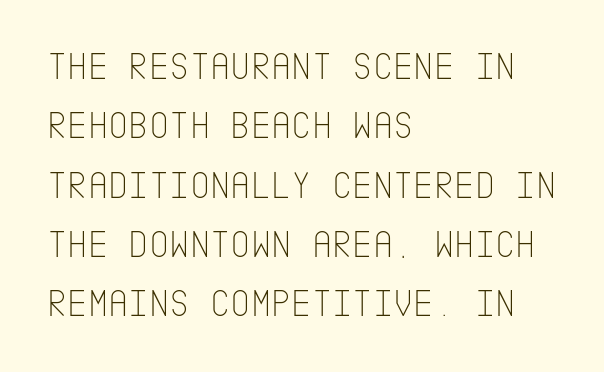
The image shows 39 px thin, condensed sans-serif type, upright; set left-aligned, normal line spacing (1.52x), normal letter spacing, not underlined; low stroke contrast and a large x-height.
